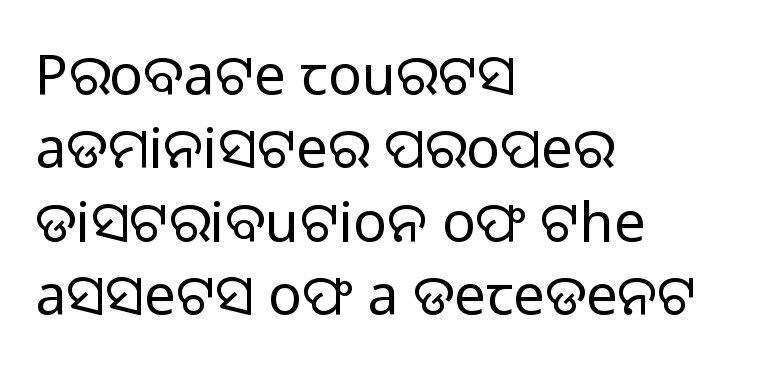
{"serif": "no", "italic": "no", "bold": "no", "weight": "light", "width": "normal", "stroke_contrast": "low", "x_height": "medium", "monospaced": "no", "underline": "no", "align": "left", "line_spacing": "normal", "line_spacing_ratio": 1.31, "letter_spacing": "normal", "letter_spacing_em": 0.0, "glyph_px": 56}
